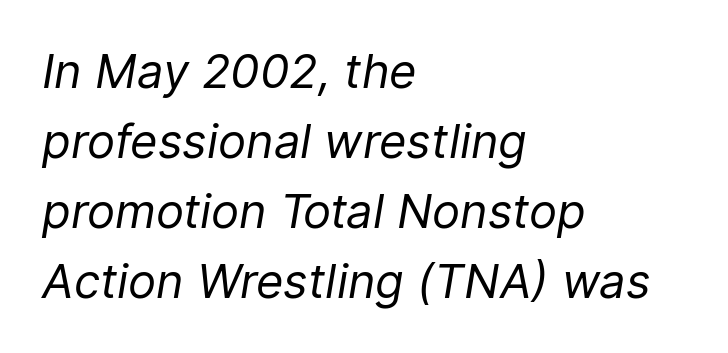
The image shows 47 px regular-weight type, italic (leaning right); set left-aligned, normal line spacing (1.49x), normal letter spacing, not underlined; low stroke contrast and a medium x-height.
